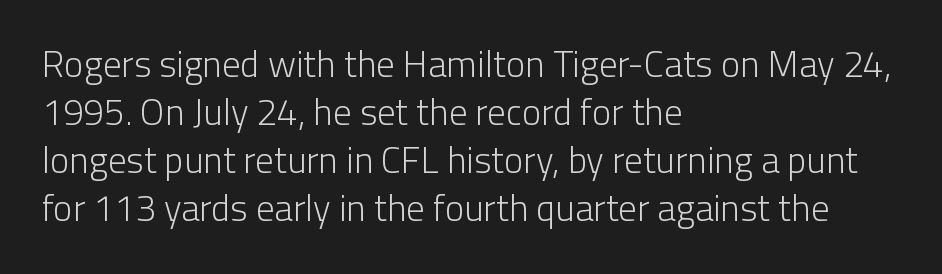
The image shows 37 px light sans-serif type, upright; set left-aligned, normal line spacing (1.3x), normal letter spacing, not underlined; low stroke contrast and a medium x-height.
